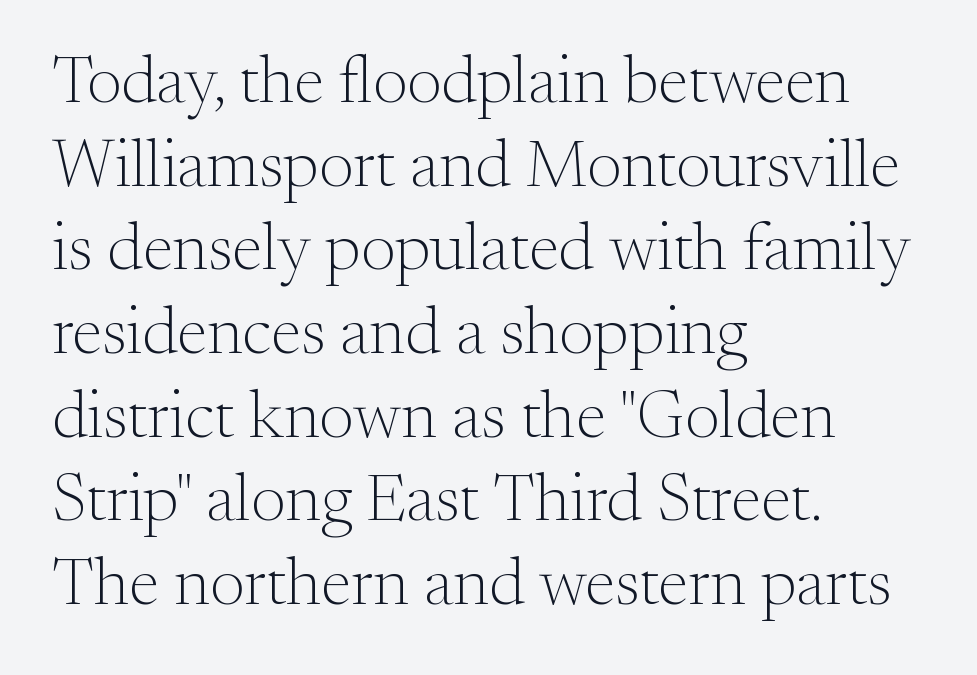
Q: Is the text bold? A: No.
Q: Is the text italic (slanted)? A: No, it is upright.
Q: Is the typeface a serif or a sans-serif typeface? A: Serif.
Q: Is the text underlined? A: No.
Q: How is the paragraph aligned? A: Left-aligned.
Q: Is the spacing between letters normal or unusually wide? A: Normal.
Q: Width (condensed, normal, or wide)? A: Normal.
Q: Stroke contrast? A: Medium.
Q: x-height? A: Small.
Q: Monospaced? A: No.
